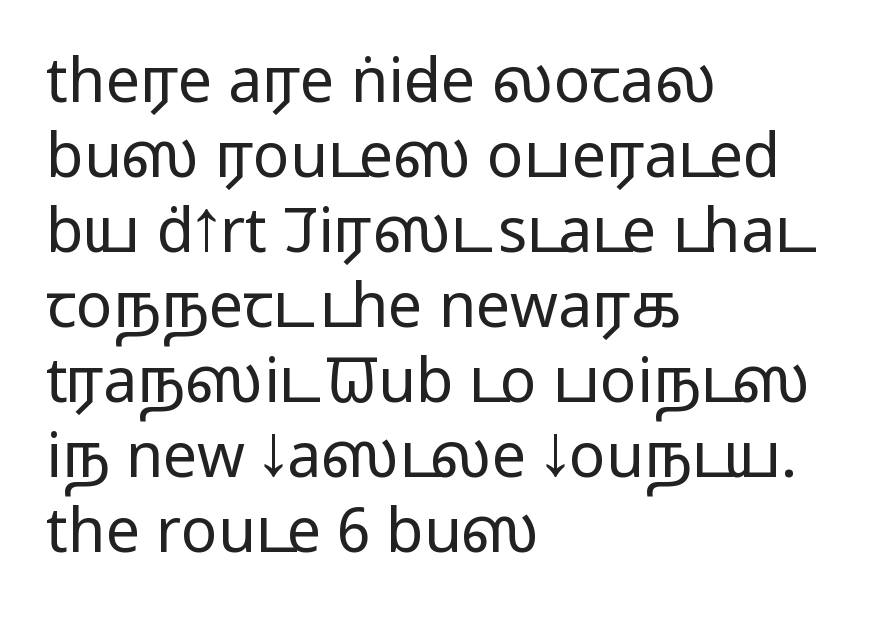
The image shows 61 px regular-weight, wide sans-serif type, upright; set left-aligned, line spacing 1.23x, normal letter spacing, not underlined; low stroke contrast and a medium x-height.
